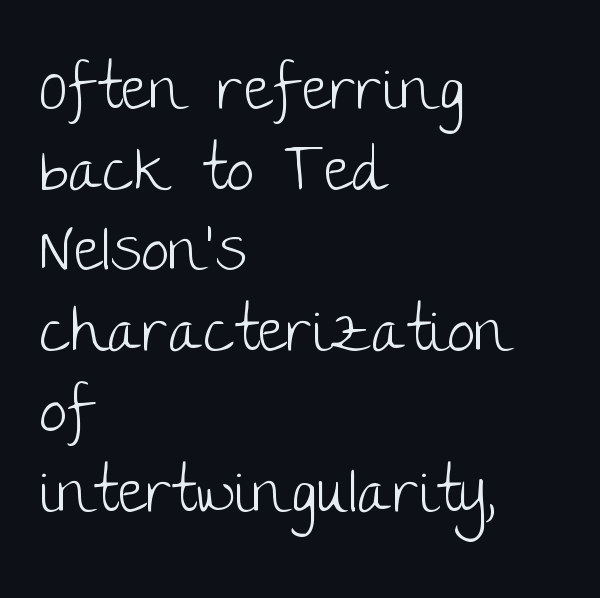
Does the leading feel generous? No, just average. The strokes carry an ordinary text weight at most. The paragraph shown leans on its left margin. Here the designer chose a conventional face with non-uniform glyph widths. The baseline area is clear. The horizontal fit of the characters is conventional and even.
